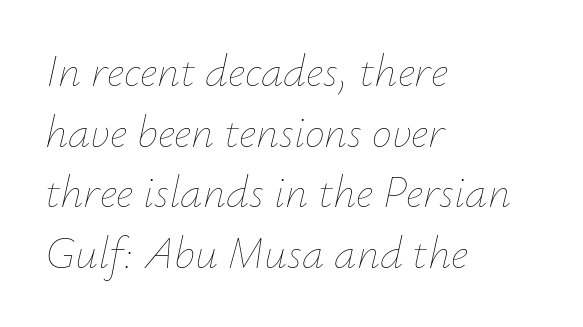
The paragraph shown leans on its left margin. The axis of the letterforms is tilted away from vertical. The gap between lines stays unmarked. The passage shown is typed in a proportional face where columns would drift. The cut favours lightness, reaching ordinary text weight at its darkest.
